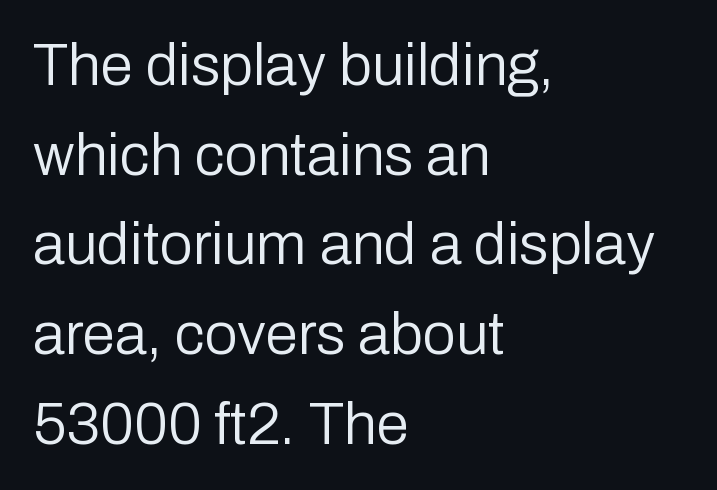
The image shows 59 px regular-weight sans-serif type, upright; set left-aligned, normal line spacing (1.52x), normal letter spacing, not underlined; low stroke contrast and a medium x-height.
